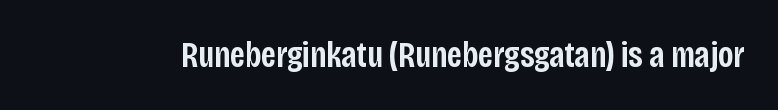
Q: Is the text bold? A: Semi-bold.
Q: Is the text italic (slanted)? A: No, it is upright.
Q: Is the typeface a serif or a sans-serif typeface? A: Sans-serif.
Q: Is the text underlined? A: No.
Q: Is the spacing between letters normal or unusually wide? A: Normal.
Q: Width (condensed, normal, or wide)? A: Condensed.
Q: Stroke contrast? A: Low.
Q: x-height? A: Large.
Q: Monospaced? A: No.
